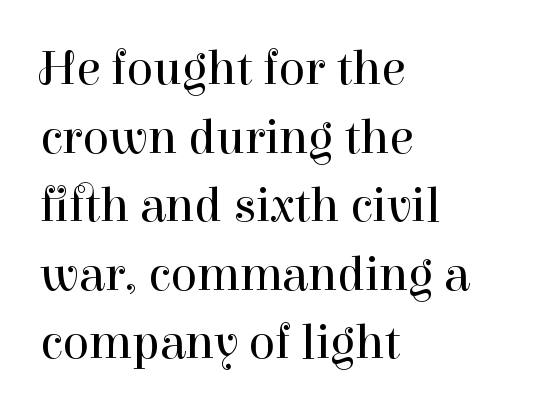
Q: Is the text bold? A: No.
Q: Is the text italic (slanted)? A: No, it is upright.
Q: Is the typeface a serif or a sans-serif typeface? A: Serif.
Q: Is the text underlined? A: No.
Q: How is the paragraph aligned? A: Left-aligned.
Q: Is the spacing between letters normal or unusually wide? A: Normal.
Q: Is the spacing between lines tight, normal or loose? A: Normal.
Q: Width (condensed, normal, or wide)? A: Normal.
Q: Stroke contrast? A: High.
Q: x-height? A: Medium.
Q: Monospaced? A: No.
